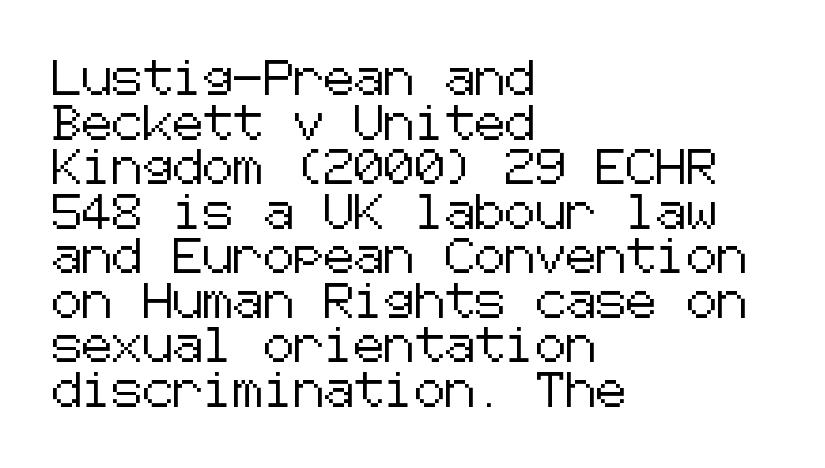
{"serif": "no", "italic": "no", "width": "normal", "stroke_contrast": "low", "x_height": "medium", "underline": "no", "align": "left", "line_spacing": "normal", "line_spacing_ratio": 1.31, "letter_spacing": "normal", "letter_spacing_em": 0.0, "glyph_px": 34}
